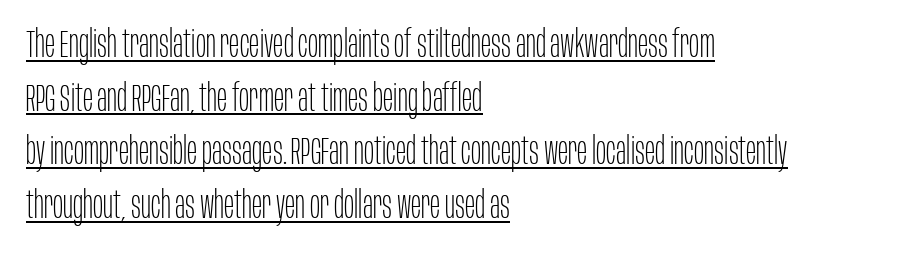
Regular leading. The typesetting does not lean heavy: it is not bold. The letterforms sit shoulder to shoulder at normal distance. The lettering stays uniformly vertical, giving the passage a roman look. Varying glyph widths throughout — classic text-font behaviour. A typographer would call this underscored text.
